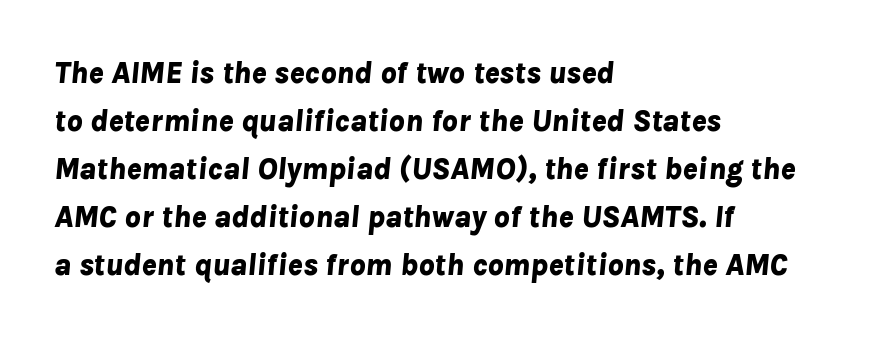
The passage shown is not underscored anywhere. A typesetter would call this zero additional tracking. The leading is moderate, giving the passage an even texture. Is the block centered? No — it sits flush against the left margin. Students, this is bold: see how much ink each stroke carries. Do the characters align in a grid? No, the font is proportional.
